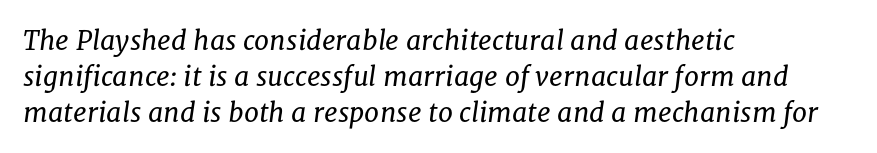
Q: Is the text bold? A: No.
Q: Is the text italic (slanted)? A: Yes, it leans right by about 8 degrees.
Q: Is the text underlined? A: No.
Q: How is the paragraph aligned? A: Left-aligned.
Q: Is the spacing between letters normal or unusually wide? A: Normal.
Q: Is the spacing between lines tight, normal or loose? A: Normal.
